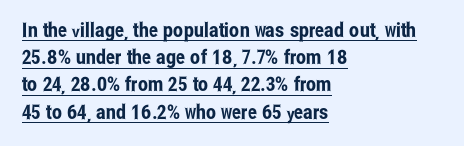
Q: Is the text italic (slanted)? A: No, it is upright.
Q: Is the text underlined? A: Yes.
Q: How is the paragraph aligned? A: Left-aligned.
Q: Is the spacing between letters normal or unusually wide? A: Normal.
Q: Is the spacing between lines tight, normal or loose? A: Normal.
